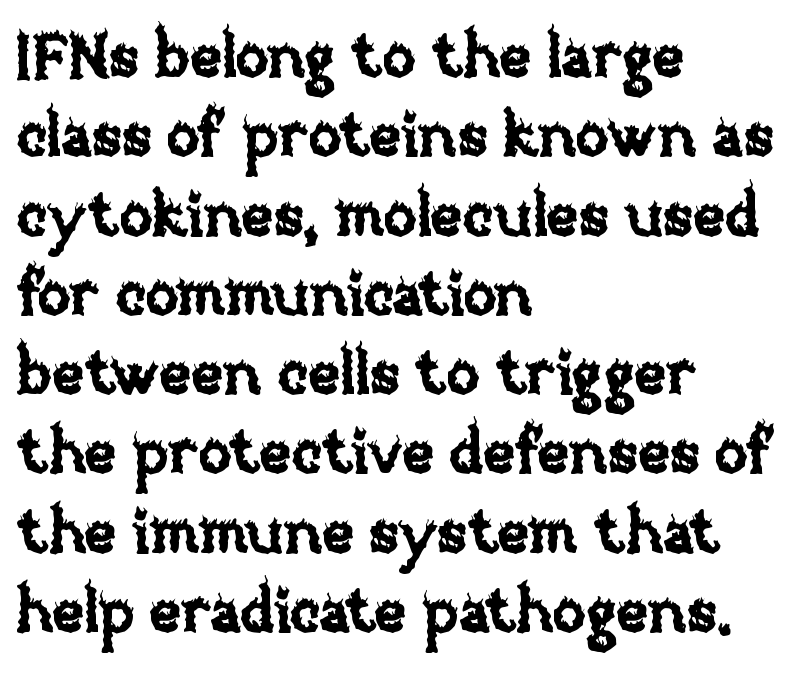
{"italic": "no", "width": "normal", "stroke_contrast": "low", "x_height": "large", "monospaced": "no", "underline": "no", "align": "left", "line_spacing": "normal", "line_spacing_ratio": 1.3, "letter_spacing": "normal", "letter_spacing_em": 0.0, "glyph_px": 61}
